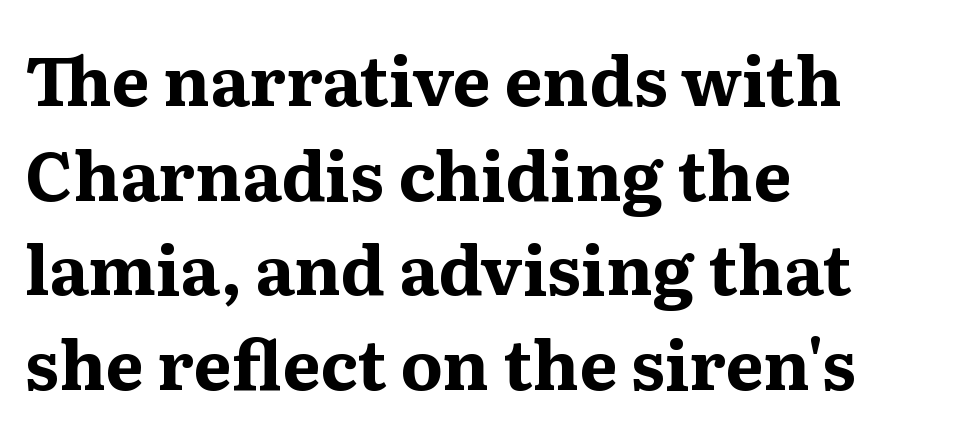
Q: Is the text bold? A: Yes.
Q: Is the text italic (slanted)? A: No, it is upright.
Q: Is the typeface a serif or a sans-serif typeface? A: Serif.
Q: Is the text underlined? A: No.
Q: How is the paragraph aligned? A: Left-aligned.
Q: Is the spacing between letters normal or unusually wide? A: Normal.
Q: Is the spacing between lines tight, normal or loose? A: Normal.
Q: Width (condensed, normal, or wide)? A: Normal.
Q: Stroke contrast? A: Medium.
Q: x-height? A: Medium.
Q: Monospaced? A: No.
